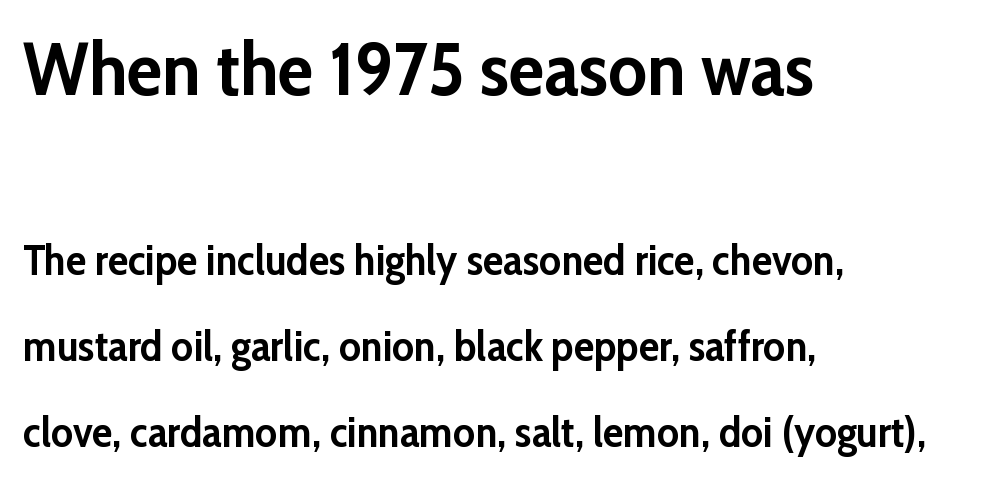
The space beneath each line is pristine and unruled. I'd call this a sans setting — the letters go barefoot. Students, observe: this is what heavily led, spacious text looks like. In terms of posture, this sample is upright.
